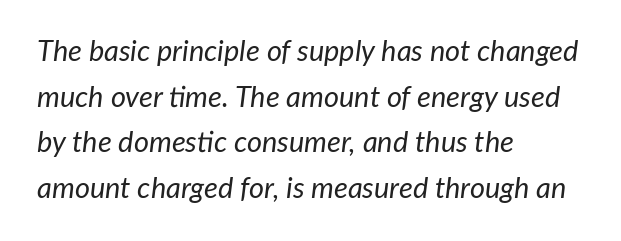
This rendering features lettering with no underline. A typesetter would call this proportional, since set widths differ per character. The block of text has a typical density, with ordinary space between rows. Think standard paragraph weight, or any step lighter than that. This sample is left-justified, so line endings fall wherever the words run out.
